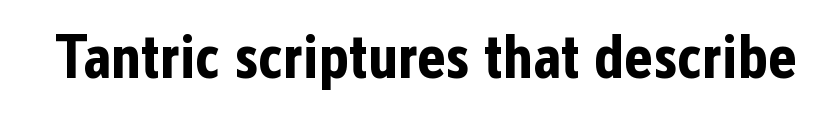
Q: Is the text bold? A: Yes.
Q: Is the text italic (slanted)? A: No, it is upright.
Q: Is the typeface a serif or a sans-serif typeface? A: Sans-serif.
Q: Is the text underlined? A: No.
Q: Is the spacing between letters normal or unusually wide? A: Normal.
Q: Width (condensed, normal, or wide)? A: Condensed.
Q: Stroke contrast? A: Low.
Q: x-height? A: Medium.
Q: Monospaced? A: No.
